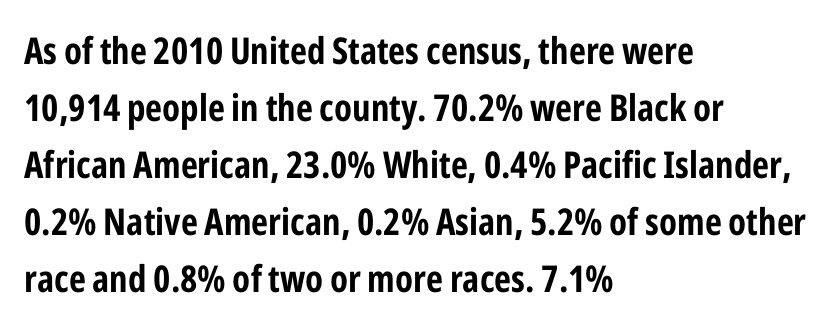
Q: Is the text bold? A: Yes.
Q: Is the text italic (slanted)? A: No, it is upright.
Q: Is the typeface a serif or a sans-serif typeface? A: Sans-serif.
Q: Is the text underlined? A: No.
Q: How is the paragraph aligned? A: Left-aligned.
Q: Is the spacing between letters normal or unusually wide? A: Normal.
Q: Is the spacing between lines tight, normal or loose? A: Normal.
Q: Width (condensed, normal, or wide)? A: Condensed.
Q: Stroke contrast? A: Low.
Q: x-height? A: Medium.
Q: Monospaced? A: No.
